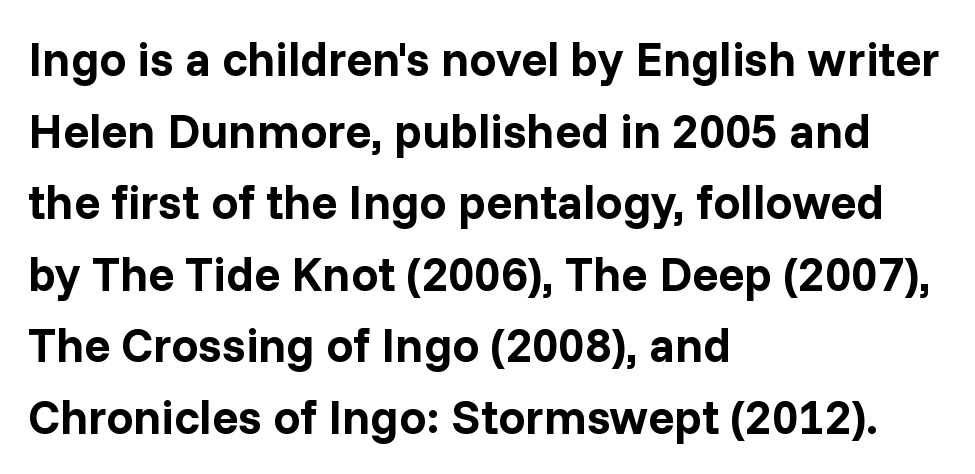
Line spacing here is normal. Tracking value appears to be zero — textbook default spacing. One-word summary of the alignment: left. A full-strength bold gives these letters their thick strokes.
